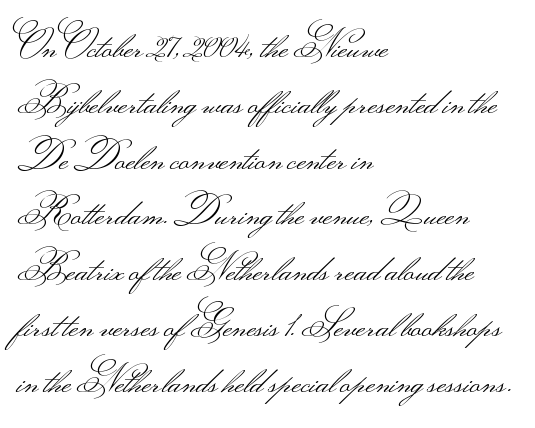
Q: Is the text bold? A: No.
Q: Is the text italic (slanted)? A: Yes.
Q: Is the typeface a serif or a sans-serif typeface? A: Sans-serif.
Q: Is the text underlined? A: No.
Q: How is the paragraph aligned? A: Left-aligned.
Q: Is the spacing between letters normal or unusually wide? A: Normal.
Q: Is the spacing between lines tight, normal or loose? A: Normal.
Q: Width (condensed, normal, or wide)? A: Wide.
Q: Stroke contrast? A: Medium.
Q: Monospaced? A: No.
